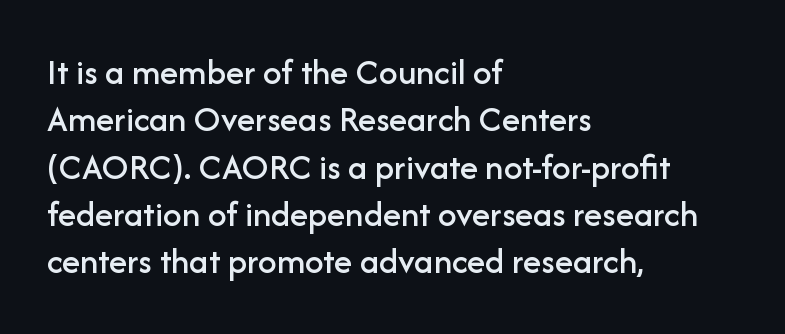
The image shows 37 px sans-serif type, upright; set left-aligned, normal line spacing (1.28x), normal letter spacing, not underlined; low stroke contrast and a medium x-height.
